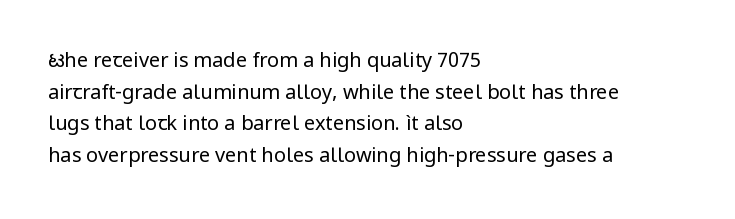
Q: Is the text bold? A: No.
Q: Is the text italic (slanted)? A: No, it is upright.
Q: Is the text underlined? A: No.
Q: How is the paragraph aligned? A: Left-aligned.
Q: Is the spacing between letters normal or unusually wide? A: Normal.
Q: Is the spacing between lines tight, normal or loose? A: Normal.
